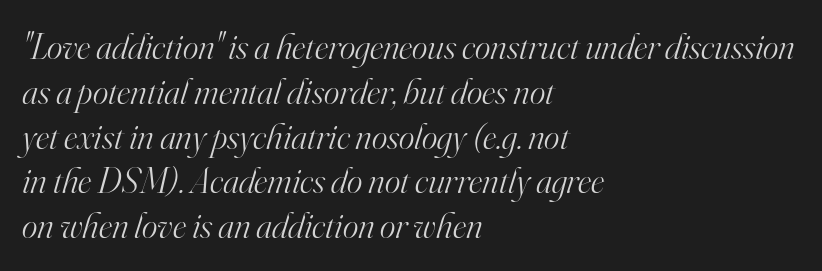
{"serif": "yes", "italic": "yes", "lean": "right", "slant_degrees": 16, "bold": "no", "weight": "light", "width": "normal", "stroke_contrast": "high", "x_height": "small", "monospaced": "no", "underline": "no", "align": "left", "line_spacing_ratio": 1.21, "letter_spacing": "normal", "letter_spacing_em": 0.0, "glyph_px": 37}
